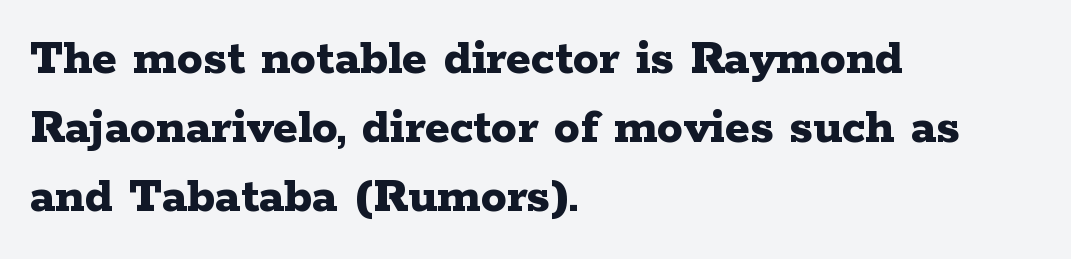
The image shows 52 px bold, wide serif type, upright; set left-aligned, normal line spacing (1.33x), normal letter spacing, not underlined; low stroke contrast and a medium x-height.
